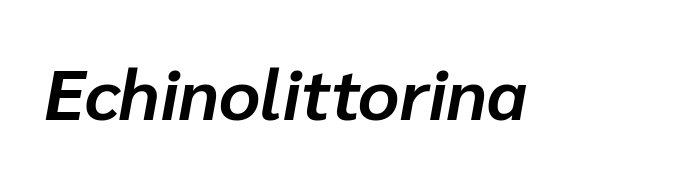
The image shows 71 px bold type, italic (leaning right); set normal letter spacing, not underlined; low stroke contrast and a medium x-height.
